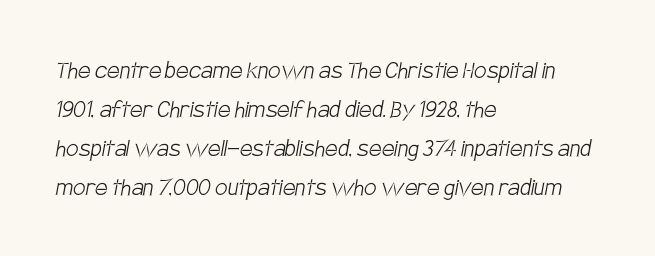
Heaviness? Minimal to ordinary, like unemphasized prose. Nothing sits at the stroke ends, so this counts as sans-serif. This rendering uses left alignment, leaving the right contour irregular. This sample keeps an unexceptional amount of space between lines. In terms of letterspacing, this is plain default setting. The passage shown is typed in a proportional face where columns would drift.
